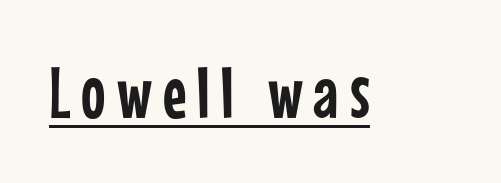
The image shows 73 px condensed sans-serif type, upright; set underlined; low stroke contrast and a medium x-height.
